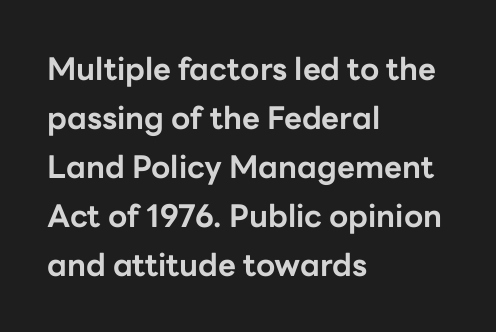
{"serif": "no", "italic": "no", "bold": "yes", "weight": "bold", "width": "normal", "stroke_contrast": "low", "x_height": "medium", "monospaced": "no", "underline": "no", "align": "left", "line_spacing": "normal", "line_spacing_ratio": 1.58, "letter_spacing": "normal", "letter_spacing_em": 0.0, "glyph_px": 31}
